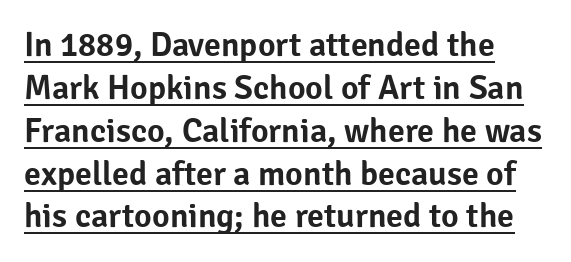
{"serif": "no", "italic": "no", "width": "normal", "stroke_contrast": "low", "x_height": "medium", "monospaced": "no", "underline": "yes", "align": "left", "line_spacing": "normal", "line_spacing_ratio": 1.26, "letter_spacing": "normal", "letter_spacing_em": 0.0, "glyph_px": 34}
